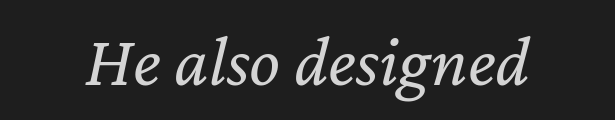
Q: Is the text bold? A: No.
Q: Is the text italic (slanted)? A: Yes, it leans right by about 12 degrees.
Q: Is the text underlined? A: No.
Q: Is the spacing between letters normal or unusually wide? A: Normal.
Q: Width (condensed, normal, or wide)? A: Normal.
Q: Stroke contrast? A: Low.
Q: x-height? A: Medium.
Q: Monospaced? A: No.
